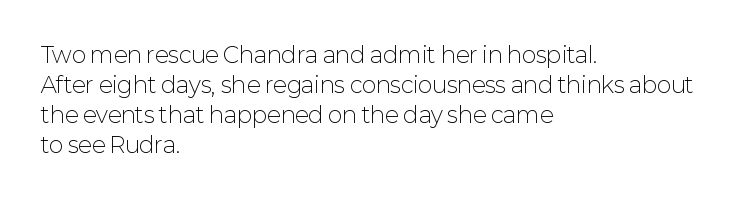
Q: Is the text bold? A: No.
Q: Is the text italic (slanted)? A: No, it is upright.
Q: Is the text underlined? A: No.
Q: How is the paragraph aligned? A: Left-aligned.
Q: Is the spacing between letters normal or unusually wide? A: Normal.
Q: Is the spacing between lines tight, normal or loose? A: Normal.
